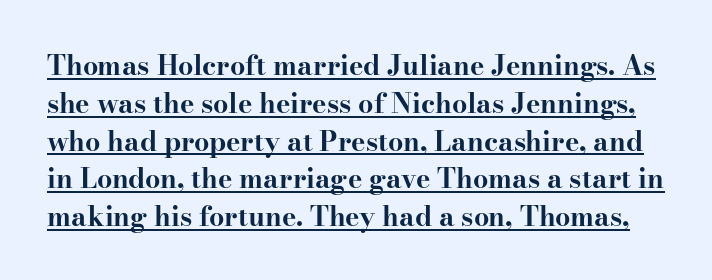
{"italic": "no", "bold": "yes", "underline": "yes", "line_spacing": "normal", "line_spacing_ratio": 1.4, "letter_spacing": "normal", "letter_spacing_em": 0.0, "glyph_px": 27}
